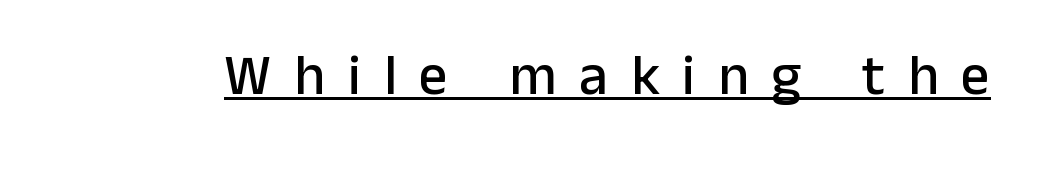
The image shows 57 px sans-serif type, upright; set unusually wide letter spacing (+0.4 em), underlined; low stroke contrast and a medium x-height.
